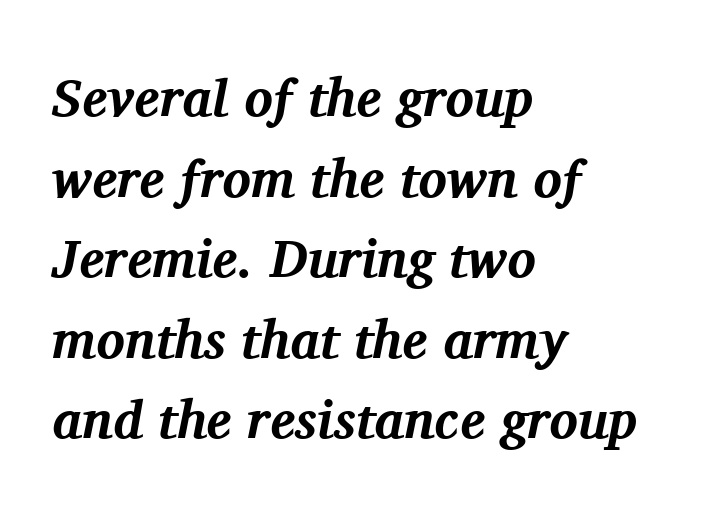
The image shows 53 px bold serif type, italic (leaning right); set left-aligned, normal line spacing (1.52x), normal letter spacing, not underlined; medium stroke contrast and a medium x-height.
